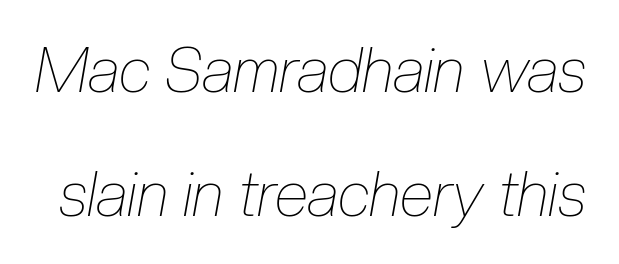
Each letter keeps its own natural width here, so spacing adapts to shape. Ink coverage per letter is moderate at most. In terms of leading, this rendering errs on the spacious side. The tracking reads as untouched default to a designer's eye.
